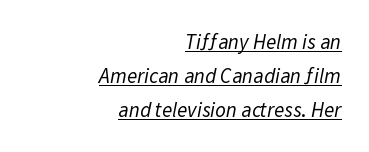
{"bold": "no", "underline": "yes", "align": "right", "line_spacing": "normal", "line_spacing_ratio": 1.63, "letter_spacing": "normal", "letter_spacing_em": 0.0, "glyph_px": 21}
